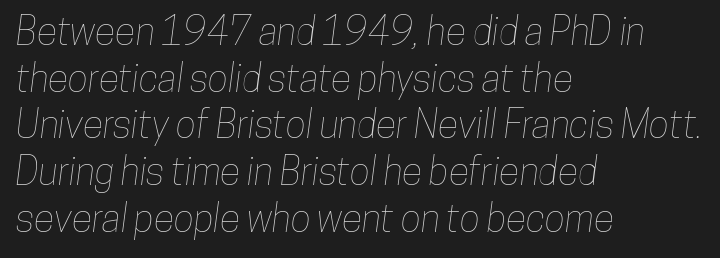
{"width": "condensed", "stroke_contrast": "low", "x_height": "medium", "monospaced": "no", "underline": "no", "align": "left", "line_spacing_ratio": 1.23, "letter_spacing": "normal", "letter_spacing_em": 0.0, "glyph_px": 38}
